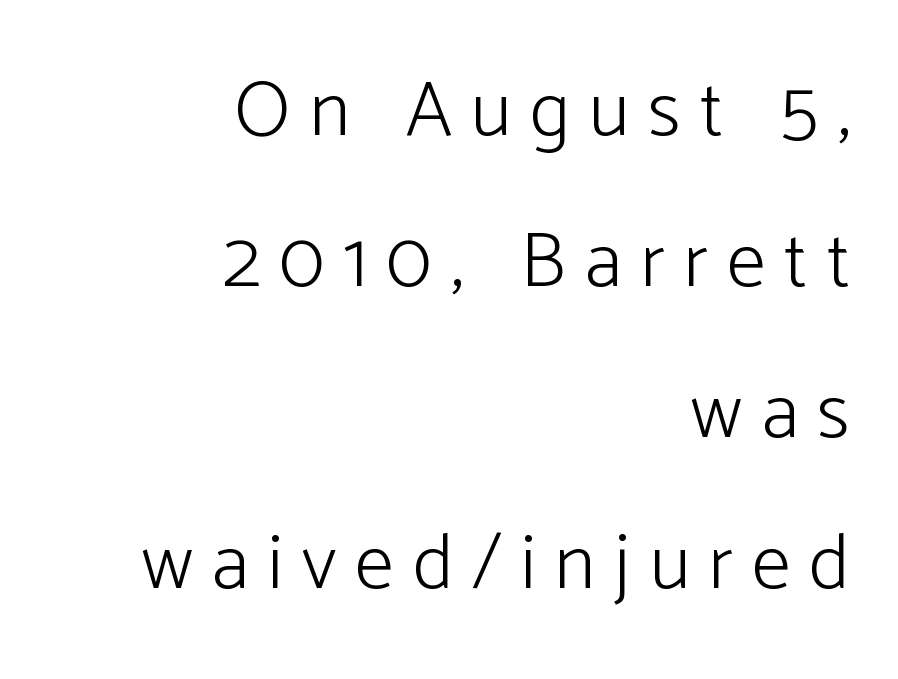
Q: Is the text bold? A: No.
Q: Is the text italic (slanted)? A: No, it is upright.
Q: Is the typeface a serif or a sans-serif typeface? A: Sans-serif.
Q: Is the text underlined? A: No.
Q: How is the paragraph aligned? A: Right-aligned.
Q: Is the spacing between letters normal or unusually wide? A: Unusually wide.
Q: Is the spacing between lines tight, normal or loose? A: Loose.
Q: Width (condensed, normal, or wide)? A: Normal.
Q: Stroke contrast? A: Low.
Q: x-height? A: Medium.
Q: Monospaced? A: No.
